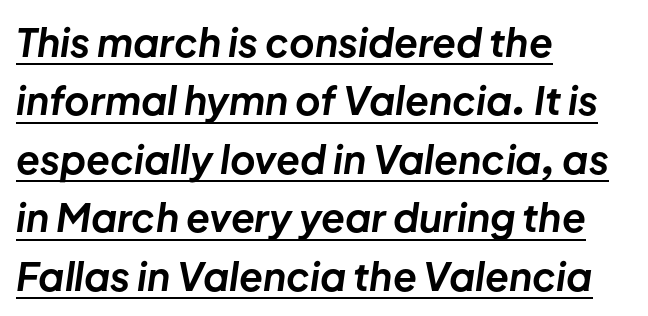
{"italic": "yes", "lean": "right", "slant_degrees": 8, "bold": "yes", "weight": "bold", "width": "normal", "stroke_contrast": "low", "x_height": "medium", "monospaced": "no", "underline": "yes", "align": "left", "line_spacing": "normal", "line_spacing_ratio": 1.5, "letter_spacing": "normal", "letter_spacing_em": 0.0, "glyph_px": 39}
